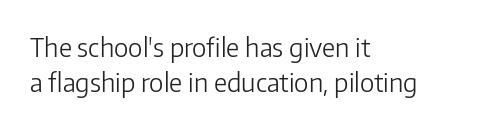
Vertically, the passage feels balanced, rows spaced as you'd expect. No italicization has been applied; the sample stays upright. A bare baseline throughout the passage. Think standard paragraph weight, or any step lighter than that.
